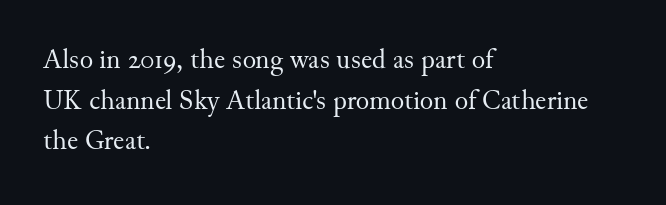
{"serif": "yes", "italic": "no", "bold": "no", "weight": "regular", "width": "normal", "stroke_contrast": "medium", "x_height": "small", "monospaced": "no", "underline": "no", "align": "left", "line_spacing": "normal", "line_spacing_ratio": 1.45, "letter_spacing": "normal", "letter_spacing_em": 0.0, "glyph_px": 28}
